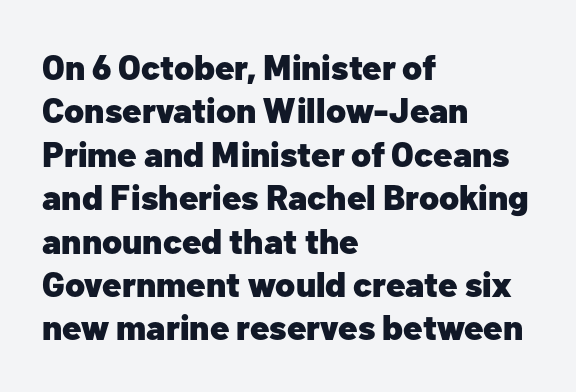
Q: Is the text bold? A: Yes.
Q: Is the text italic (slanted)? A: No, it is upright.
Q: Is the typeface a serif or a sans-serif typeface? A: Sans-serif.
Q: Is the text underlined? A: No.
Q: How is the paragraph aligned? A: Left-aligned.
Q: Is the spacing between letters normal or unusually wide? A: Normal.
Q: Width (condensed, normal, or wide)? A: Normal.
Q: Stroke contrast? A: Low.
Q: x-height? A: Medium.
Q: Monospaced? A: No.
